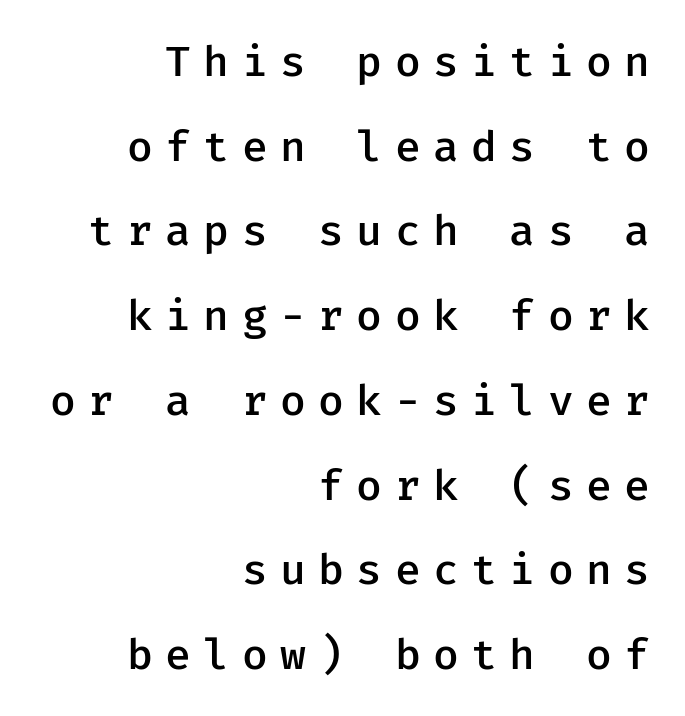
The rag falls on the left side of this text block. Heft: intermediate — a semibold. The type family on display is of the sans-serif kind. The type is letterspaced generously, with wide tracking. The passage shown is not underscored anywhere.
